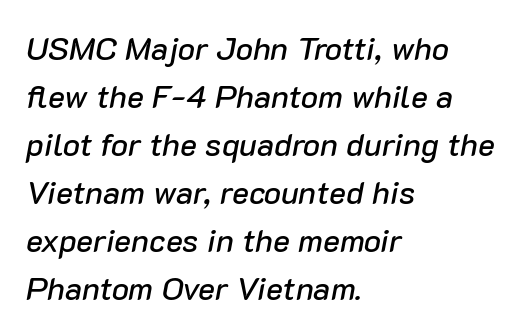
{"italic": "yes", "lean": "right", "slant_degrees": 10, "width": "normal", "stroke_contrast": "low", "x_height": "medium", "monospaced": "no", "underline": "no", "align": "left", "line_spacing": "normal", "line_spacing_ratio": 1.5, "letter_spacing": "normal", "letter_spacing_em": 0.0, "glyph_px": 32}
